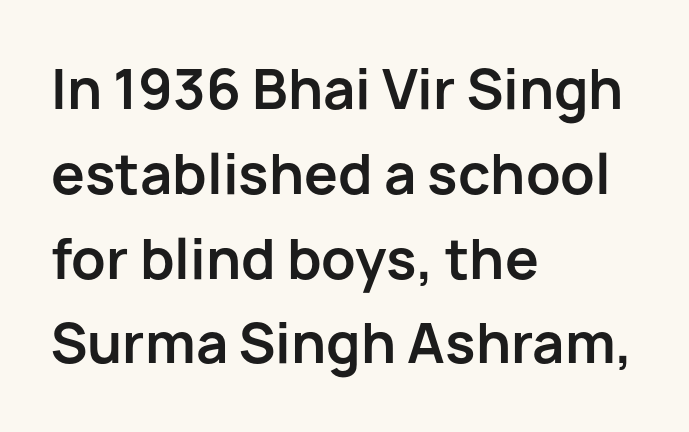
The image shows 54 px bold sans-serif type, upright; set left-aligned, normal line spacing (1.57x), normal letter spacing, not underlined; low stroke contrast and a medium x-height.
